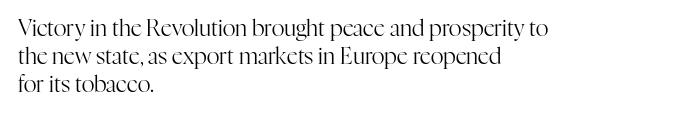
Q: Is the text bold? A: No.
Q: Is the text italic (slanted)? A: No, it is upright.
Q: Is the text underlined? A: No.
Q: How is the paragraph aligned? A: Left-aligned.
Q: Is the spacing between letters normal or unusually wide? A: Normal.
Q: Is the spacing between lines tight, normal or loose? A: Normal.
